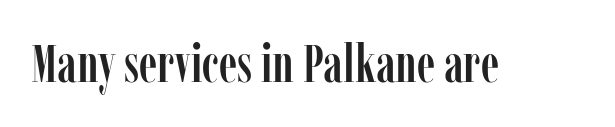
Q: Is the text italic (slanted)? A: No, it is upright.
Q: Is the typeface a serif or a sans-serif typeface? A: Serif.
Q: Is the text underlined? A: No.
Q: Is the spacing between letters normal or unusually wide? A: Normal.
Q: Width (condensed, normal, or wide)? A: Condensed.
Q: Stroke contrast? A: Low.
Q: x-height? A: Medium.
Q: Monospaced? A: No.
